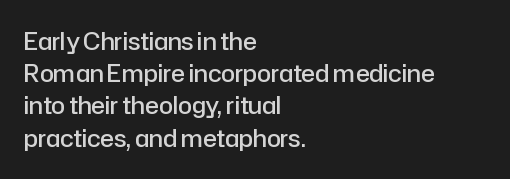
{"italic": "no", "bold": "semi", "underline": "no", "align": "left", "line_spacing": "normal", "line_spacing_ratio": 1.4, "letter_spacing": "normal", "letter_spacing_em": 0.0, "glyph_px": 23}
